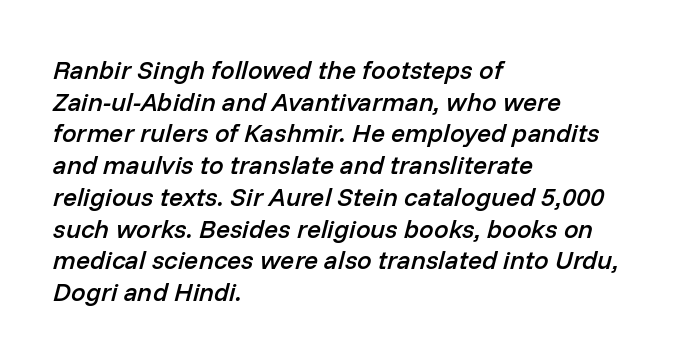
Q: Is the text bold? A: Semi-bold.
Q: Is the text italic (slanted)? A: Yes, it leans right by about 14 degrees.
Q: Is the text underlined? A: No.
Q: How is the paragraph aligned? A: Left-aligned.
Q: Is the spacing between letters normal or unusually wide? A: Normal.
